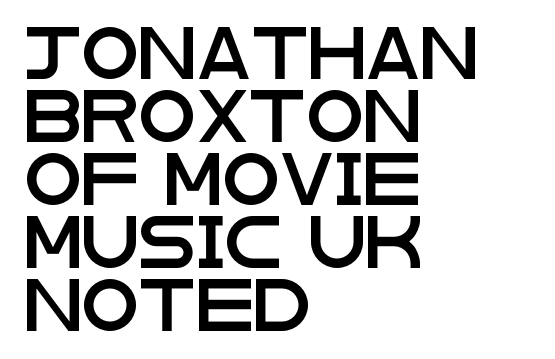
The image shows 52 px wide sans-serif type, upright; set left-aligned, line spacing 1.21x, normal letter spacing, not underlined; low stroke contrast and a large x-height.
